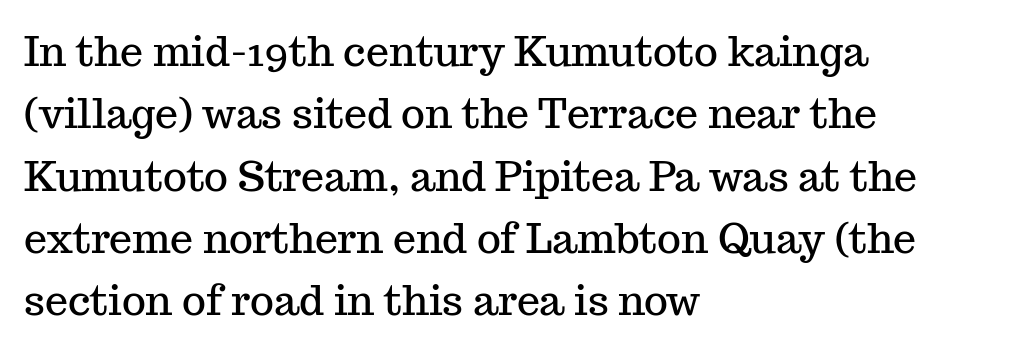
{"serif": "yes", "italic": "no", "width": "normal", "stroke_contrast": "medium", "x_height": "medium", "monospaced": "no", "underline": "no", "align": "left", "line_spacing": "normal", "line_spacing_ratio": 1.52, "letter_spacing": "normal", "letter_spacing_em": 0.0, "glyph_px": 41}
